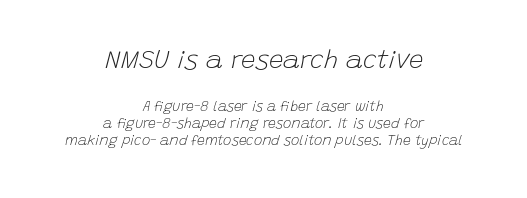
The image shows 26 px text type, italic (leaning right); set centered, line spacing 1.21x, normal letter spacing, not underlined; the first (top) block is 1.86x larger.
